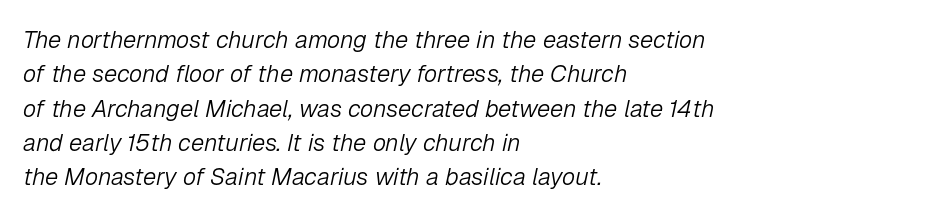
Q: Is the text bold? A: No.
Q: Is the text italic (slanted)? A: Yes, it leans right by about 12 degrees.
Q: Is the text underlined? A: No.
Q: How is the paragraph aligned? A: Left-aligned.
Q: Is the spacing between letters normal or unusually wide? A: Normal.
Q: Is the spacing between lines tight, normal or loose? A: Normal.
